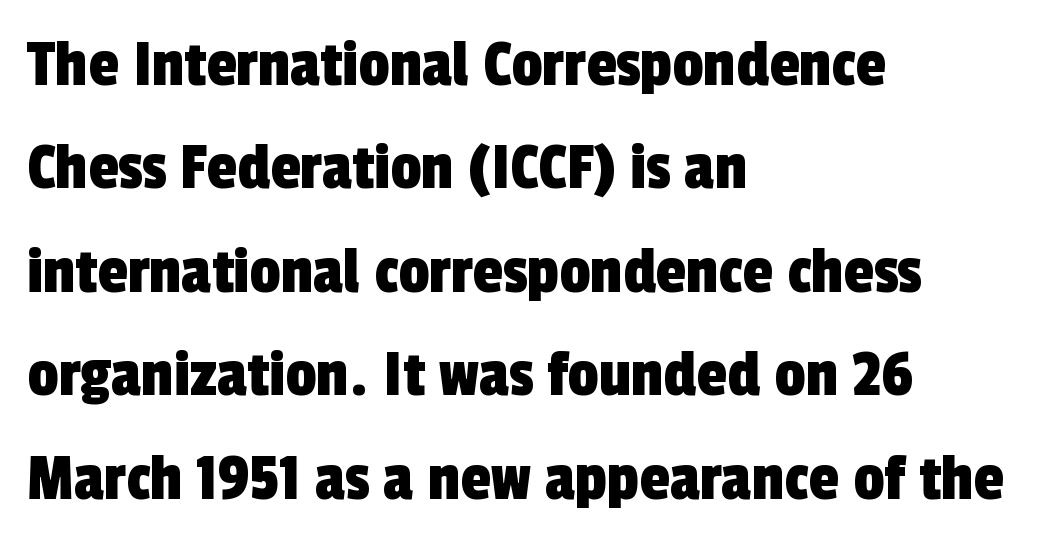
Q: Is the typeface a serif or a sans-serif typeface? A: Sans-serif.
Q: Is the text underlined? A: No.
Q: How is the paragraph aligned? A: Left-aligned.
Q: Is the spacing between letters normal or unusually wide? A: Normal.
Q: Is the spacing between lines tight, normal or loose? A: Normal.
Q: Width (condensed, normal, or wide)? A: Condensed.
Q: x-height? A: Medium.
Q: Monospaced? A: No.
